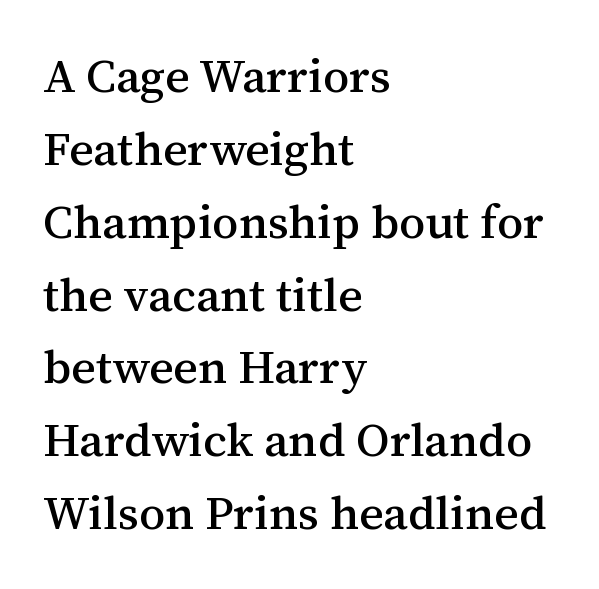
Teacher's note: observe the even left margin — that is flush-left alignment. The rendering shows small feet on the letterforms — a serif design. This sample uses plain, unmodified letter spacing. Here the designer chose a conventional face with non-uniform glyph widths. This sample keeps an unexceptional amount of space between lines. The lettering holds an erect, upright posture throughout.
